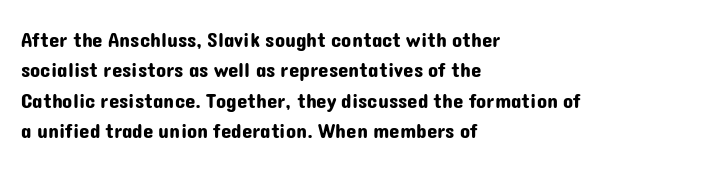
A bare baseline throughout the passage. This rendering uses left alignment, leaving the right contour irregular. Vertical strokes here are truly vertical. Glyph-to-glyph distance matches everyday printed text. If you measured baseline to baseline, you'd find a middling distance.
